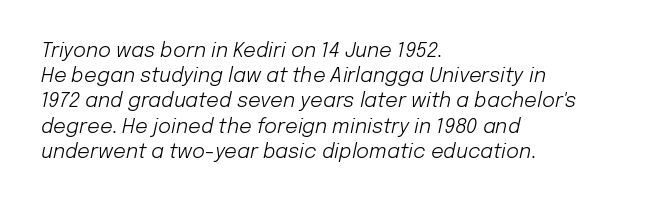
The image shows 20 px text type, italic (leaning right); set left-aligned, normal line spacing (1.26x), normal letter spacing, not underlined.
